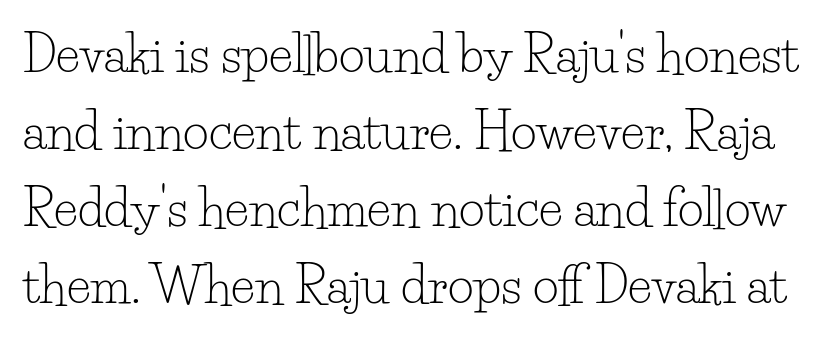
Spacing verdict: proportional, widths tailored to each character. Evenly set lines give the paragraph a standard silhouette. Characters remain perfectly vertical along every line. Default kerning and tracking; the words read as compact shapes.
